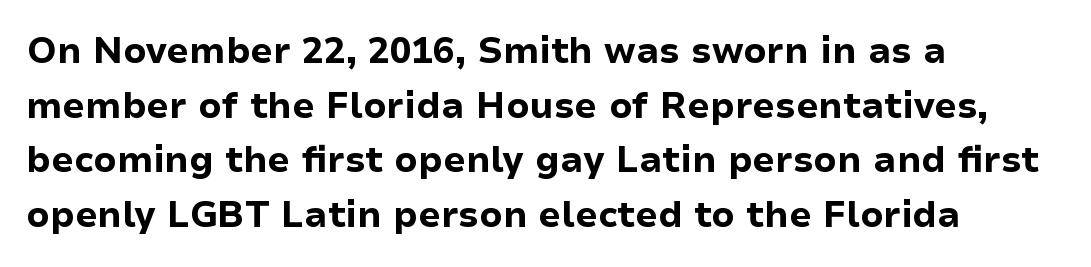
A student would call this left alignment; a typographer would say flush left, rag right. This sample has the flowing, uneven cadence of proportional lettering. The leading is moderate, giving the passage an even texture. The passage shown has conventional tracking throughout. Rendered with straight, roman letterforms.
